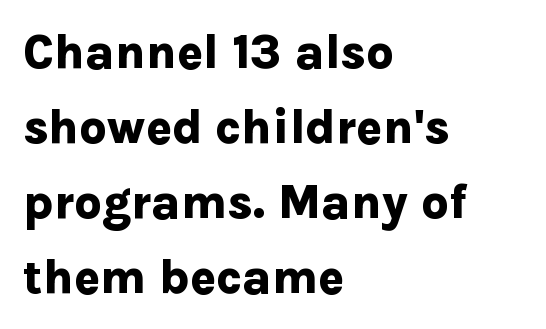
The image shows 48 px bold sans-serif type, upright; set left-aligned, normal line spacing (1.56x), normal letter spacing, not underlined; low stroke contrast and a medium x-height.
